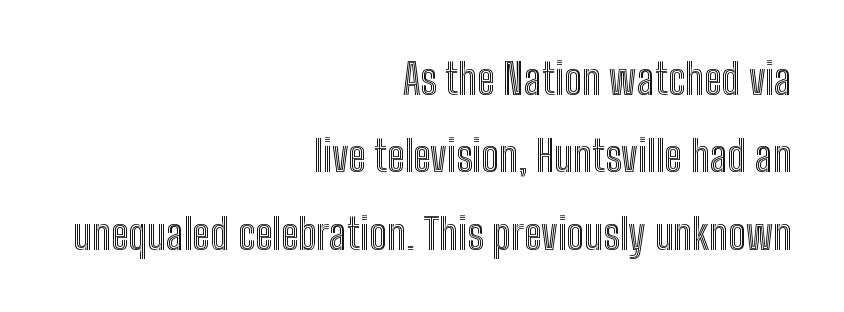
The image shows 43 px condensed type, upright; set right-aligned, line spacing 1.8x, normal letter spacing, not underlined; a medium x-height.
